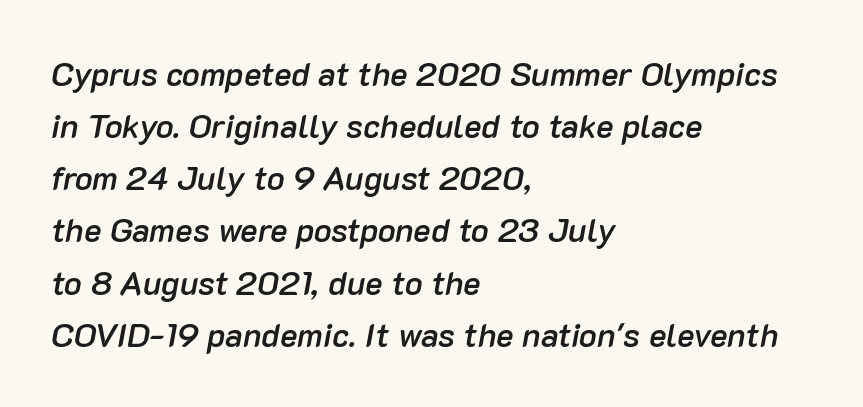
The image shows 33 px semibold type, italic (leaning right); set left-aligned, normal line spacing (1.58x), normal letter spacing, not underlined; low stroke contrast and a medium x-height.
